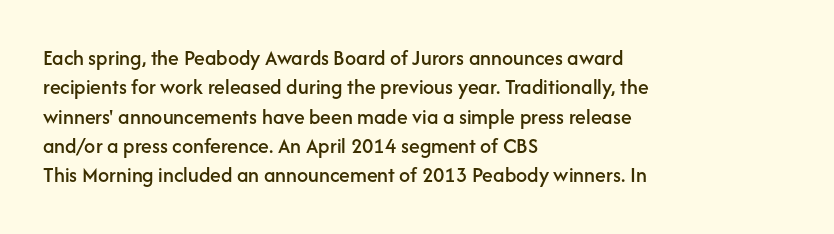
{"italic": "no", "underline": "no", "align": "left", "line_spacing": "normal", "line_spacing_ratio": 1.33, "letter_spacing": "normal", "letter_spacing_em": 0.0, "glyph_px": 22}
